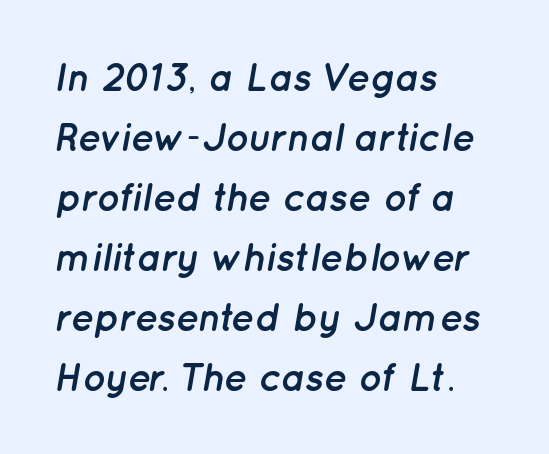
Q: Is the text bold? A: Yes.
Q: Is the text italic (slanted)? A: Yes, it leans right by about 12 degrees.
Q: Is the text underlined? A: No.
Q: How is the paragraph aligned? A: Left-aligned.
Q: Is the spacing between letters normal or unusually wide? A: Normal.
Q: Is the spacing between lines tight, normal or loose? A: Normal.
Q: Width (condensed, normal, or wide)? A: Normal.
Q: Stroke contrast? A: Low.
Q: x-height? A: Medium.
Q: Monospaced? A: No.
